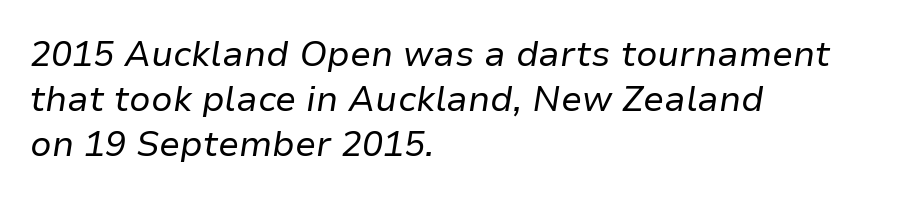
Q: Is the text bold? A: No.
Q: Is the text italic (slanted)? A: Yes, it leans right by about 9 degrees.
Q: Is the text underlined? A: No.
Q: How is the paragraph aligned? A: Left-aligned.
Q: Is the spacing between letters normal or unusually wide? A: Normal.
Q: Is the spacing between lines tight, normal or loose? A: Normal.
Q: Width (condensed, normal, or wide)? A: Normal.
Q: Stroke contrast? A: Low.
Q: x-height? A: Medium.
Q: Monospaced? A: No.
